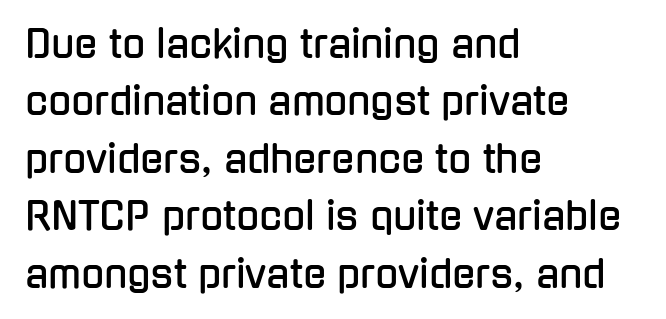
{"serif": "no", "italic": "no", "width": "condensed", "stroke_contrast": "low", "x_height": "medium", "monospaced": "no", "underline": "no", "align": "left", "line_spacing": "normal", "line_spacing_ratio": 1.51, "letter_spacing": "normal", "letter_spacing_em": 0.0, "glyph_px": 38}
